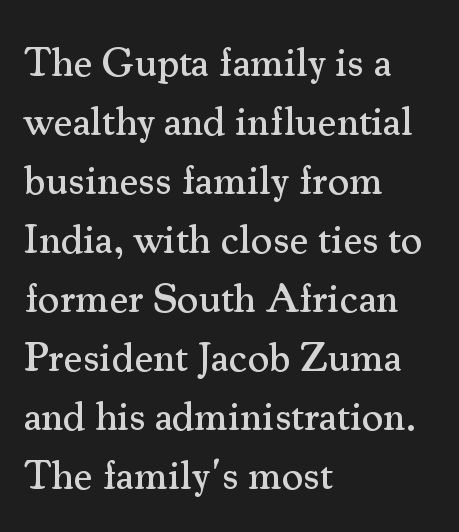
The lines in this sample share a left origin and differ only in where they stop. No italicization has been applied; the sample stays upright. Vertical spacing — default. The type family on display is of the serif kind. Proportional: the letters do not fall into vertical columns.
